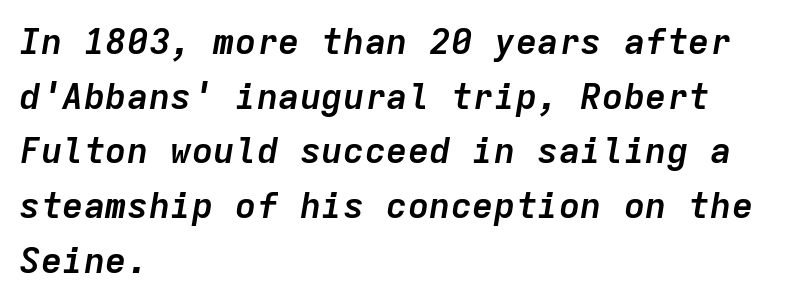
Q: Is the text bold? A: Yes.
Q: Is the text italic (slanted)? A: Yes, it leans right by about 9 degrees.
Q: Is the text underlined? A: No.
Q: How is the paragraph aligned? A: Left-aligned.
Q: Is the spacing between letters normal or unusually wide? A: Normal.
Q: Is the spacing between lines tight, normal or loose? A: Normal.
Q: Width (condensed, normal, or wide)? A: Normal.
Q: Stroke contrast? A: Low.
Q: x-height? A: Medium.
Q: Monospaced? A: Yes.
